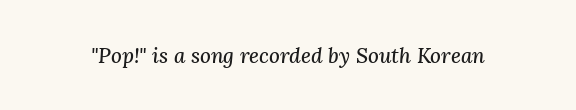
Q: Is the text italic (slanted)? A: Yes, it leans right by about 3 degrees.
Q: Is the text underlined? A: No.
Q: Is the spacing between letters normal or unusually wide? A: Normal.
